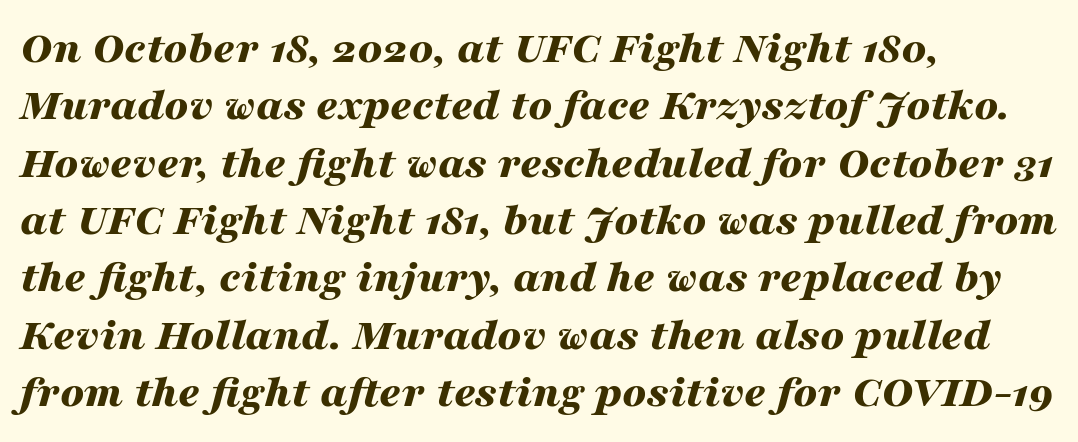
Proportional: the letters do not fall into vertical columns. The typography opts for an oblique posture over an upright one. The font is running at its bold setting. Nobody drew a line under any word here. Line beginnings align vertically; line endings do not. These lines keep a tight, regular rhythm from letter to letter.
